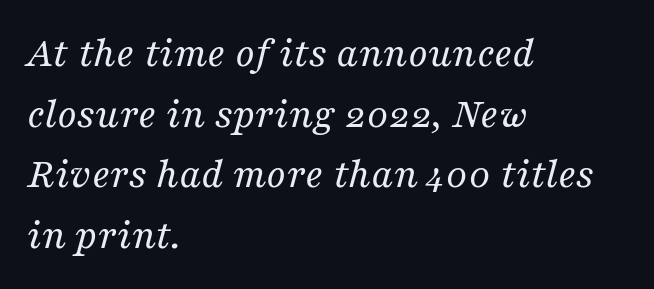
Q: Is the text bold? A: No.
Q: Is the text italic (slanted)? A: Yes, it leans right by about 16 degrees.
Q: Is the typeface a serif or a sans-serif typeface? A: Serif.
Q: Is the text underlined? A: No.
Q: How is the paragraph aligned? A: Left-aligned.
Q: Is the spacing between letters normal or unusually wide? A: Normal.
Q: Is the spacing between lines tight, normal or loose? A: Normal.
Q: Width (condensed, normal, or wide)? A: Normal.
Q: Stroke contrast? A: Medium.
Q: x-height? A: Medium.
Q: Monospaced? A: No.
